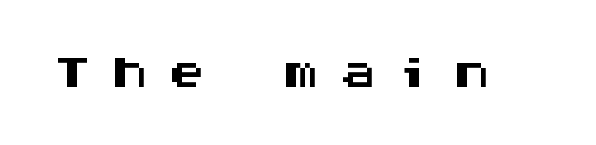
Words appear elongated and porous because spacing is wide. Vertical strokes here are truly vertical. Descender tails drop into unmarked territory. Note: no serifs on the glyphs.
